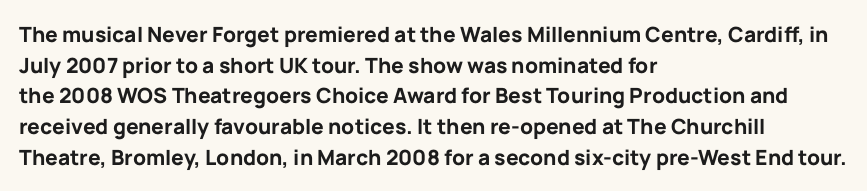
{"italic": "no", "bold": "yes", "underline": "no", "align": "left", "line_spacing": "normal", "line_spacing_ratio": 1.46, "letter_spacing": "normal", "letter_spacing_em": 0.0, "glyph_px": 21}
